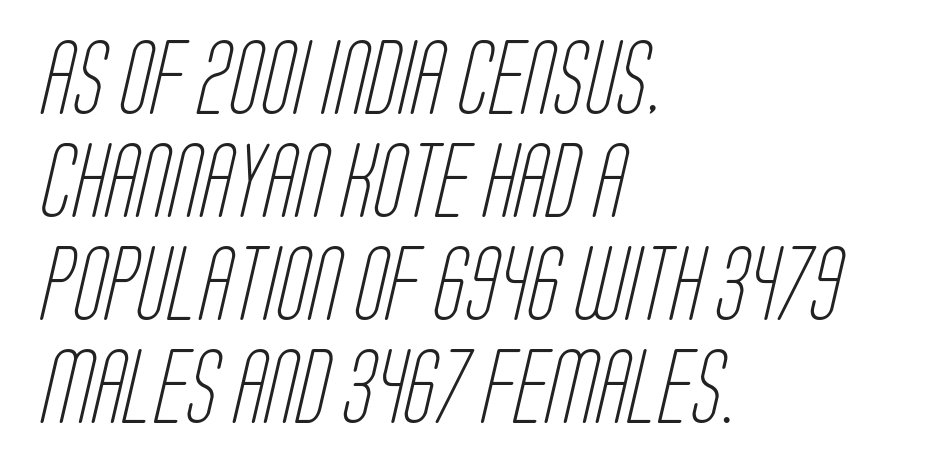
The image shows 74 px light, condensed sans-serif type; set left-aligned, normal line spacing (1.39x), normal letter spacing, not underlined; low stroke contrast and a large x-height.
